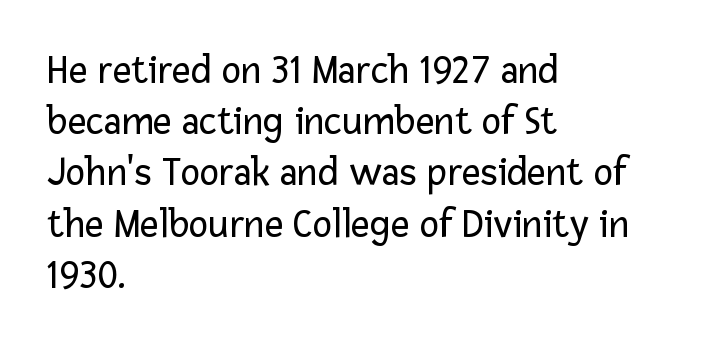
Q: Is the text bold? A: No.
Q: Is the text italic (slanted)? A: No, it is upright.
Q: Is the typeface a serif or a sans-serif typeface? A: Sans-serif.
Q: Is the text underlined? A: No.
Q: How is the paragraph aligned? A: Left-aligned.
Q: Is the spacing between letters normal or unusually wide? A: Normal.
Q: Is the spacing between lines tight, normal or loose? A: Normal.
Q: Width (condensed, normal, or wide)? A: Normal.
Q: Stroke contrast? A: Low.
Q: x-height? A: Medium.
Q: Monospaced? A: No.
